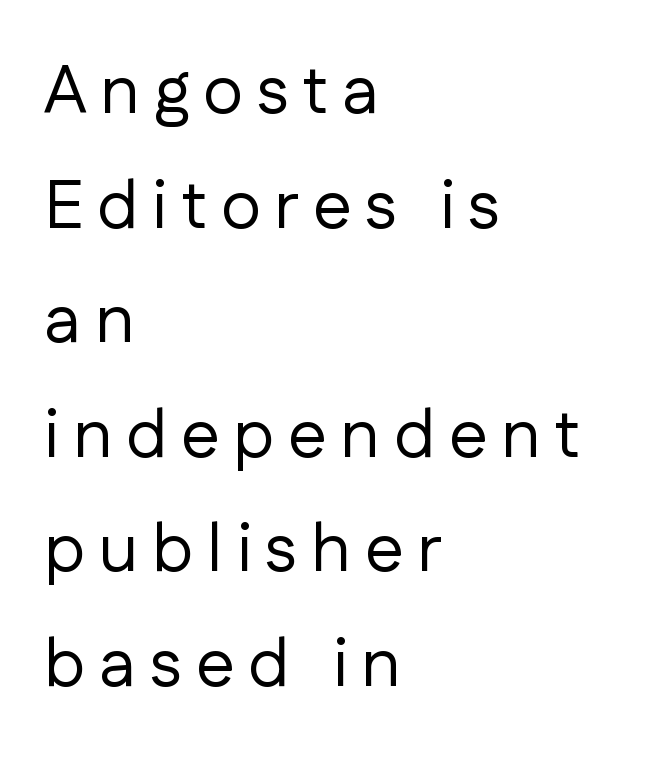
The image shows 69 px regular-weight sans-serif type, upright; set left-aligned, normal line spacing (1.66x), unusually wide letter spacing (+0.2 em), not underlined; low stroke contrast and a medium x-height.
